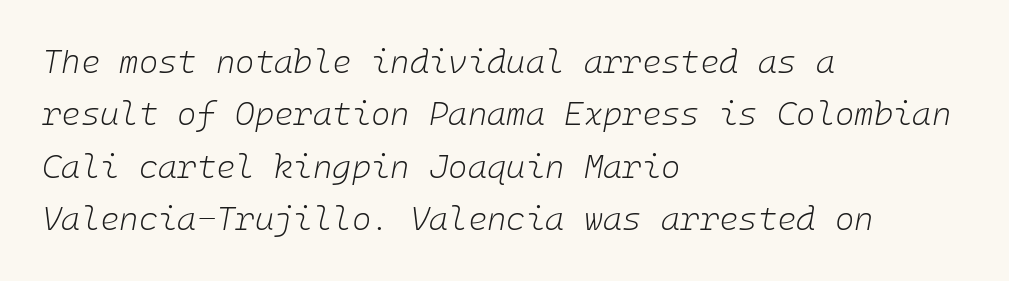
Q: Is the text bold? A: No.
Q: Is the text italic (slanted)? A: Yes, it leans right by about 10 degrees.
Q: Is the text underlined? A: No.
Q: How is the paragraph aligned? A: Left-aligned.
Q: Is the spacing between letters normal or unusually wide? A: Normal.
Q: Is the spacing between lines tight, normal or loose? A: Normal.
Q: Width (condensed, normal, or wide)? A: Normal.
Q: Stroke contrast? A: Low.
Q: x-height? A: Medium.
